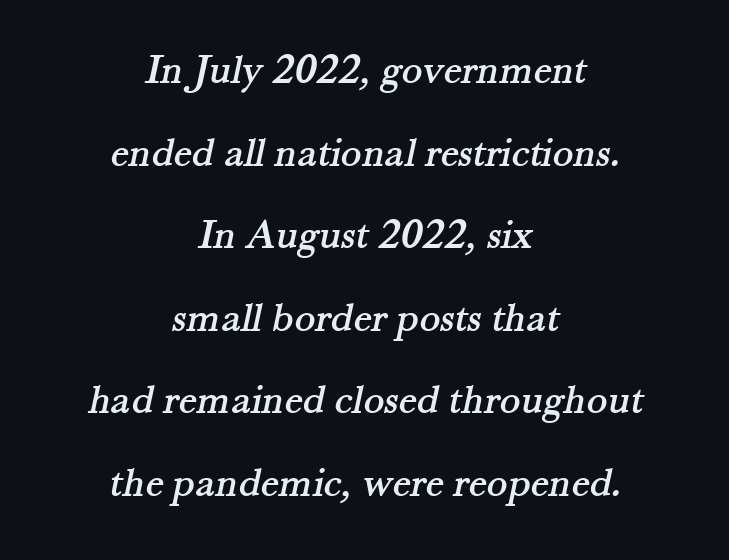
Q: Is the typeface a serif or a sans-serif typeface? A: Serif.
Q: Is the text underlined? A: No.
Q: How is the paragraph aligned? A: Centered.
Q: Is the spacing between letters normal or unusually wide? A: Normal.
Q: Is the spacing between lines tight, normal or loose? A: Loose.
Q: Width (condensed, normal, or wide)? A: Normal.
Q: Stroke contrast? A: Medium.
Q: x-height? A: Small.
Q: Monospaced? A: No.
